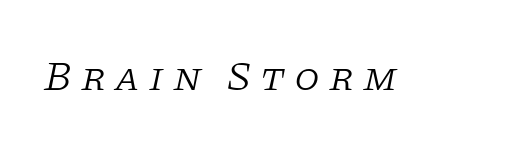
Q: Is the text bold? A: No.
Q: Is the text italic (slanted)? A: Yes, it leans right by about 11 degrees.
Q: Is the typeface a serif or a sans-serif typeface? A: Serif.
Q: Is the text underlined? A: No.
Q: Is the spacing between letters normal or unusually wide? A: Unusually wide.
Q: Width (condensed, normal, or wide)? A: Normal.
Q: Stroke contrast? A: Low.
Q: x-height? A: Large.
Q: Monospaced? A: No.
